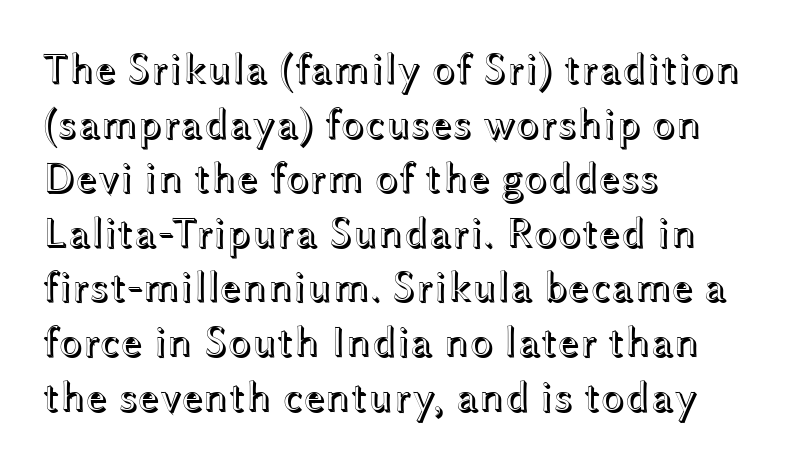
One-word summary of the alignment: left. It's the straight-up-and-down kind of type. Rows of type keep a routine distance in the vertical direction. How are the letters spaced? Ordinarily, with no added tracking.
